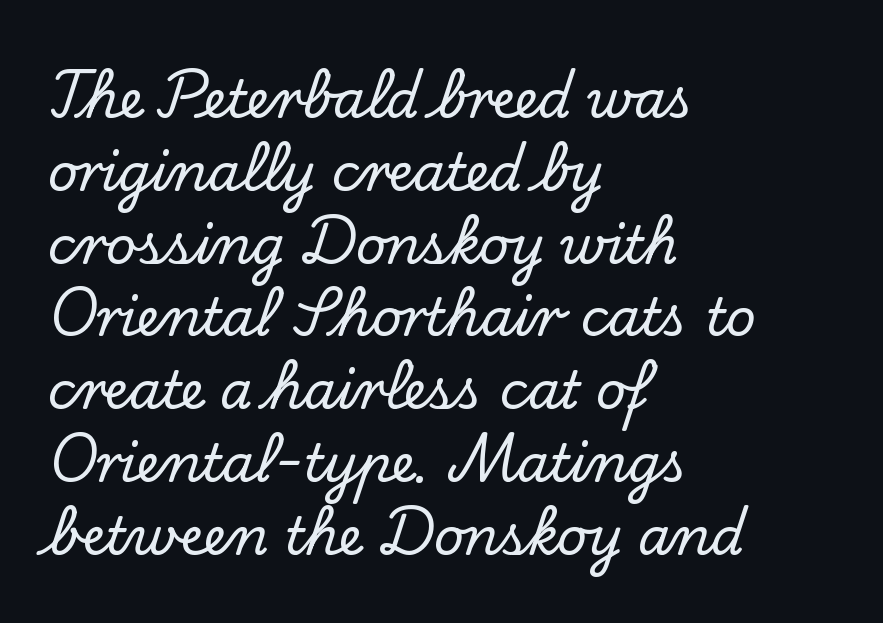
The image shows 52 px serif type; set left-aligned, normal line spacing (1.4x), normal letter spacing, not underlined; low stroke contrast and a small x-height.
